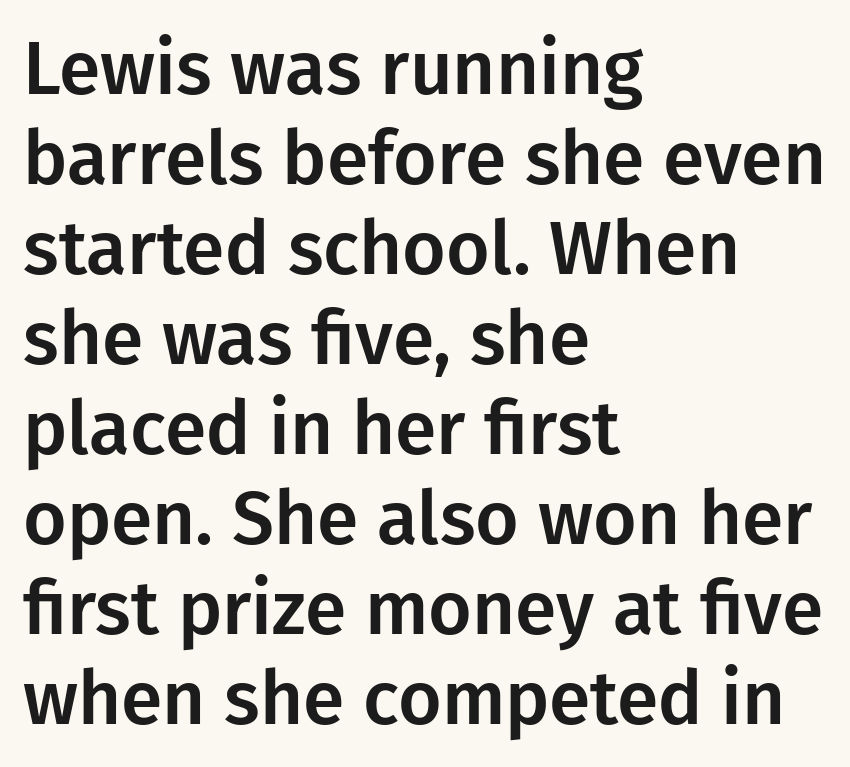
Q: Is the text italic (slanted)? A: No, it is upright.
Q: Is the typeface a serif or a sans-serif typeface? A: Sans-serif.
Q: Is the text underlined? A: No.
Q: How is the paragraph aligned? A: Left-aligned.
Q: Is the spacing between letters normal or unusually wide? A: Normal.
Q: Width (condensed, normal, or wide)? A: Normal.
Q: Stroke contrast? A: Low.
Q: x-height? A: Medium.
Q: Monospaced? A: No.
